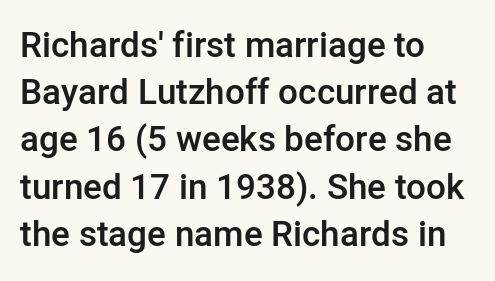
{"serif": "no", "italic": "no", "bold": "semi", "weight": "semibold", "width": "normal", "stroke_contrast": "low", "x_height": "medium", "monospaced": "no", "underline": "no", "align": "left", "line_spacing": "normal", "line_spacing_ratio": 1.35, "letter_spacing": "normal", "letter_spacing_em": 0.0, "glyph_px": 35}
